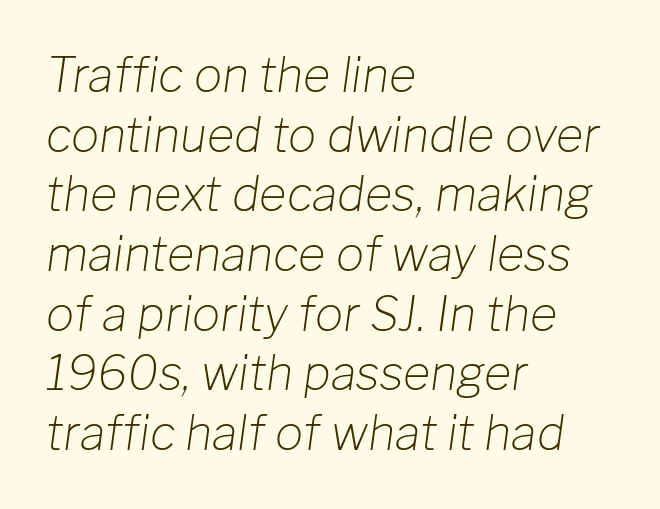
{"italic": "yes", "lean": "right", "slant_degrees": 8, "bold": "no", "weight": "light", "width": "normal", "stroke_contrast": "low", "x_height": "medium", "monospaced": "no", "underline": "no", "align": "left", "line_spacing": "normal", "line_spacing_ratio": 1.27, "letter_spacing": "normal", "letter_spacing_em": 0.0, "glyph_px": 47}
